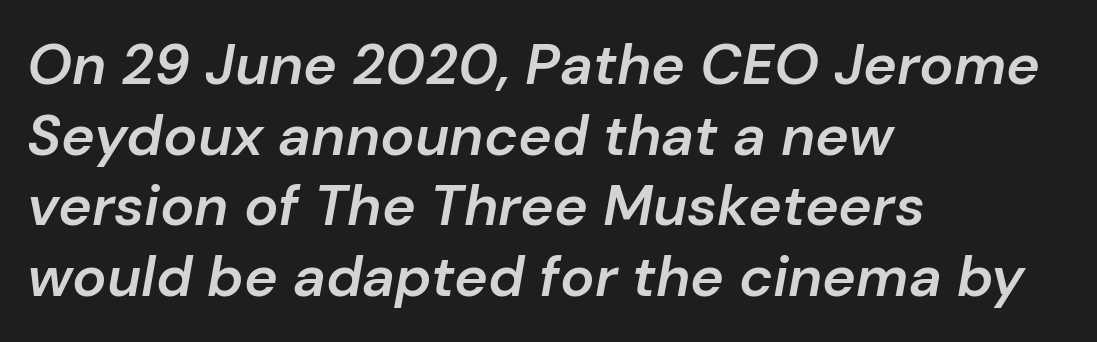
{"italic": "yes", "lean": "right", "slant_degrees": 10, "bold": "semi", "weight": "semibold", "width": "normal", "stroke_contrast": "low", "x_height": "medium", "monospaced": "no", "underline": "no", "align": "left", "line_spacing_ratio": 1.24, "letter_spacing": "normal", "letter_spacing_em": 0.0, "glyph_px": 57}
